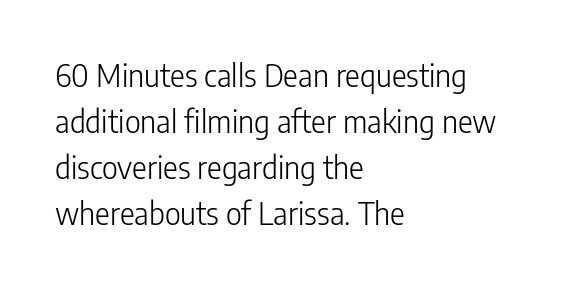
{"serif": "no", "italic": "no", "bold": "no", "weight": "light", "width": "condensed", "stroke_contrast": "low", "x_height": "medium", "monospaced": "no", "underline": "no", "align": "left", "line_spacing": "normal", "line_spacing_ratio": 1.48, "letter_spacing": "normal", "letter_spacing_em": 0.0, "glyph_px": 31}
